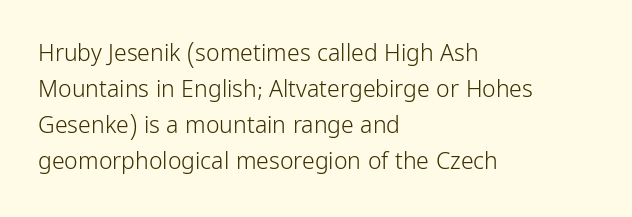
Q: Is the text bold? A: No.
Q: Is the text italic (slanted)? A: No, it is upright.
Q: Is the text underlined? A: No.
Q: How is the paragraph aligned? A: Left-aligned.
Q: Is the spacing between letters normal or unusually wide? A: Normal.
Q: Is the spacing between lines tight, normal or loose? A: Normal.
